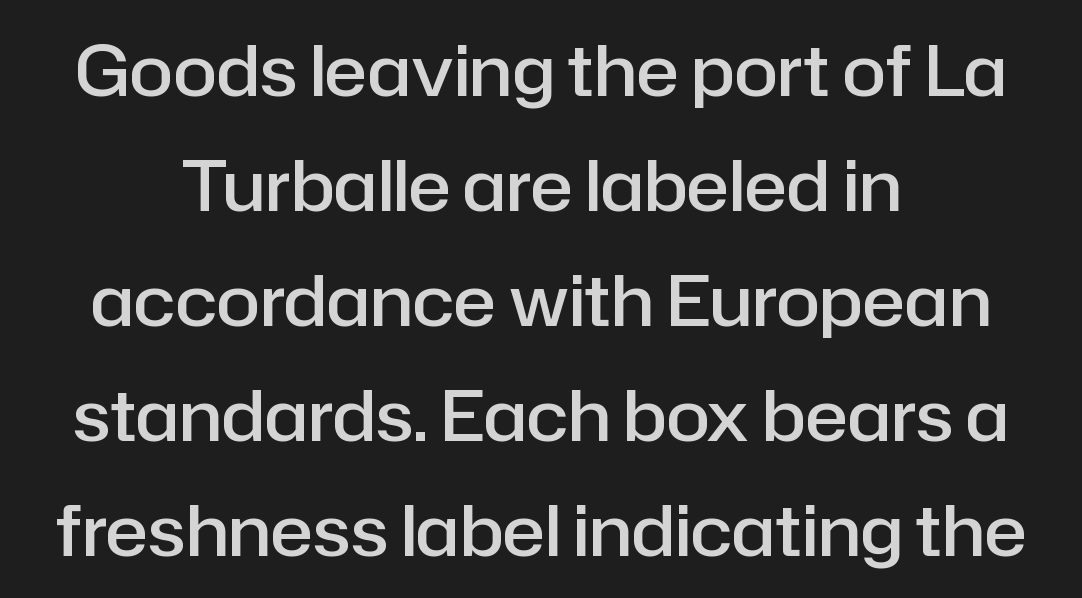
Slightly chunky letters — semibold, I'd say, not full bold. Designer's note — italics off, roman on. Students, observe: this is what conventionally led text looks like. Type without underlining. Default kerning and tracking; the words read as compact shapes.
